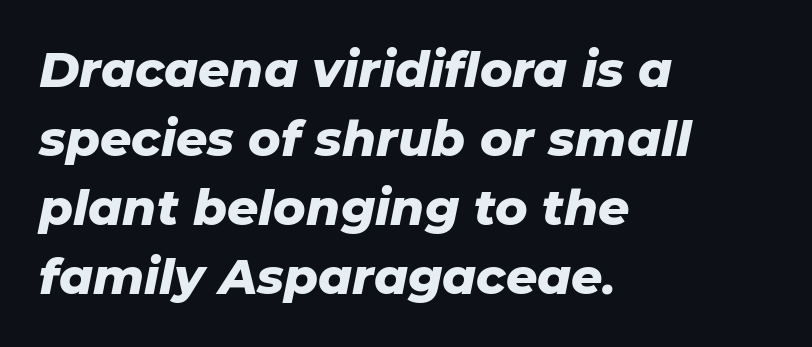
Q: Is the text bold? A: Yes.
Q: Is the text italic (slanted)? A: Yes, it leans right by about 11 degrees.
Q: Is the text underlined? A: No.
Q: How is the paragraph aligned? A: Left-aligned.
Q: Is the spacing between letters normal or unusually wide? A: Normal.
Q: Is the spacing between lines tight, normal or loose? A: Normal.
Q: Width (condensed, normal, or wide)? A: Normal.
Q: Stroke contrast? A: Low.
Q: x-height? A: Medium.
Q: Monospaced? A: No.
